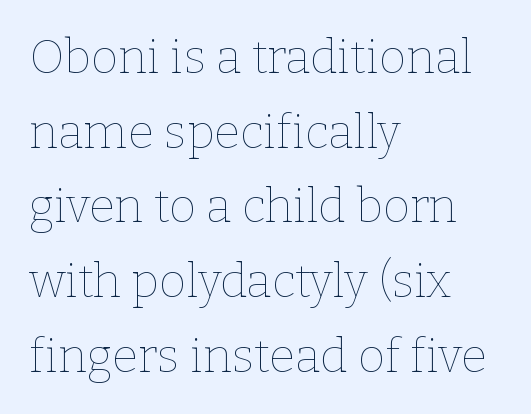
The image shows 47 px thin type, upright; set left-aligned, normal line spacing (1.59x), normal letter spacing, not underlined; low stroke contrast and a medium x-height.
